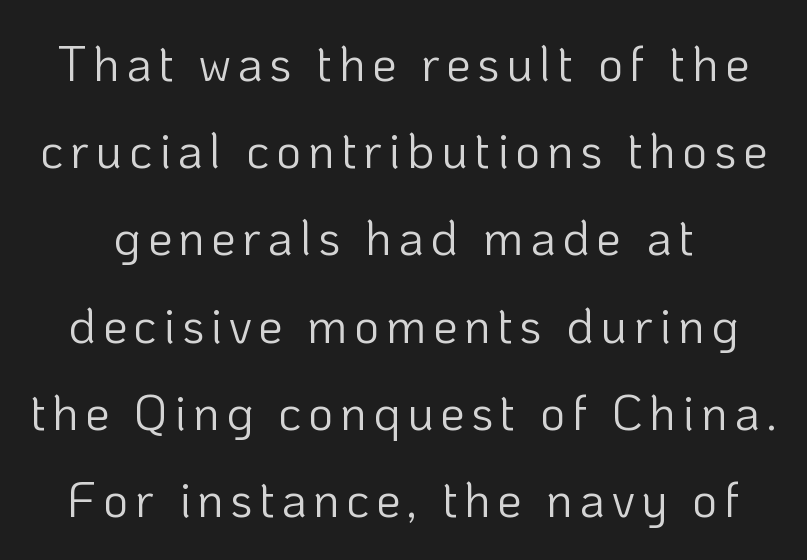
The image shows 49 px light sans-serif type, upright; set line spacing 1.78x, not underlined; low stroke contrast and a medium x-height.
